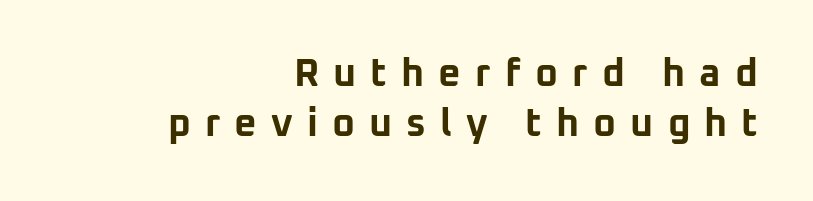
This sample uses a sans-serif face. Vertical spacing — default. A typesetter would call this proportional, since set widths differ per character. The typography opts for an upright posture over an oblique one. Caption: bold face, heavy strokes. Beneath every word, the page is bare.
